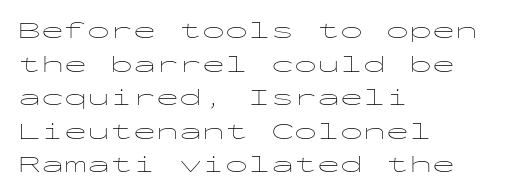
{"italic": "no", "bold": "no", "underline": "no", "align": "left", "line_spacing": "normal", "line_spacing_ratio": 1.46, "letter_spacing": "normal", "letter_spacing_em": 0.0, "glyph_px": 23}
